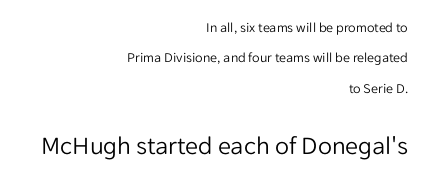
The image shows 26 px text type, upright; set right-aligned, loose line spacing (2.17x), normal letter spacing, not underlined; the second (bottom) block is 1.86x larger.
